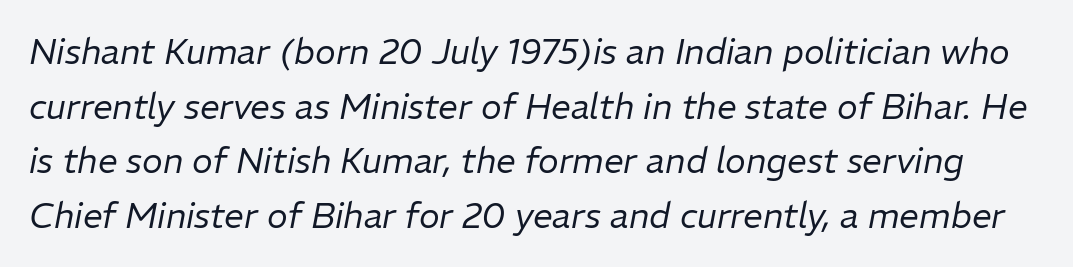
{"italic": "yes", "lean": "right", "slant_degrees": 11, "bold": "no", "weight": "regular", "width": "normal", "stroke_contrast": "low", "x_height": "medium", "monospaced": "no", "underline": "no", "line_spacing": "normal", "line_spacing_ratio": 1.56, "letter_spacing": "normal", "letter_spacing_em": 0.0, "glyph_px": 35}
